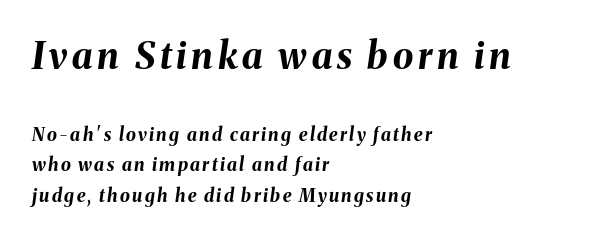
{"italic": "yes", "lean": "right", "slant_degrees": 8, "bold": "yes", "weight": "bold", "width": "normal", "stroke_contrast": "medium", "x_height": "medium", "monospaced": "no", "underline": "no", "align": "left", "line_spacing": "normal", "line_spacing_ratio": 1.67, "larger_block": "first", "size_ratio": 2.06, "glyph_px": 37}
